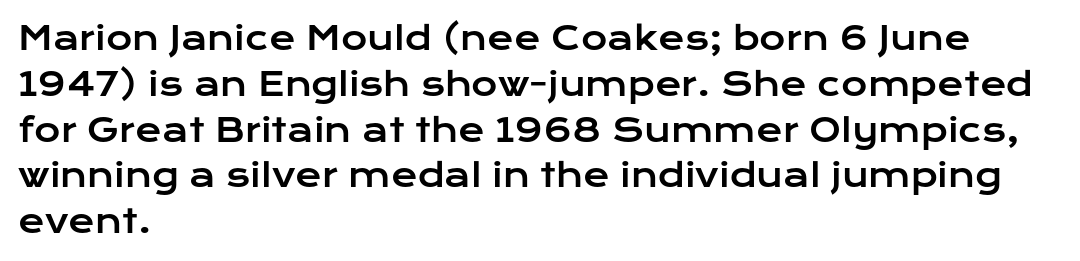
{"serif": "no", "italic": "no", "width": "wide", "stroke_contrast": "low", "x_height": "medium", "monospaced": "no", "underline": "no", "align": "left", "line_spacing": "normal", "line_spacing_ratio": 1.43, "letter_spacing": "normal", "letter_spacing_em": 0.0, "glyph_px": 32}
